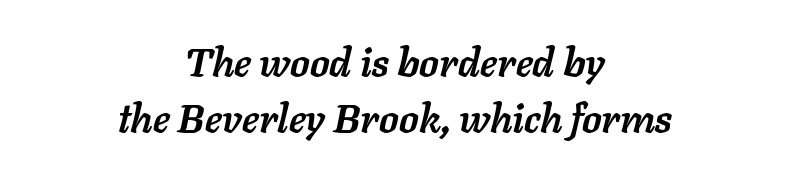
Q: Is the text bold? A: Yes.
Q: Is the text italic (slanted)? A: Yes, it leans right by about 11 degrees.
Q: Is the text underlined? A: No.
Q: How is the paragraph aligned? A: Centered.
Q: Is the spacing between letters normal or unusually wide? A: Normal.
Q: Is the spacing between lines tight, normal or loose? A: Normal.
Q: Width (condensed, normal, or wide)? A: Normal.
Q: Stroke contrast? A: Low.
Q: x-height? A: Medium.
Q: Monospaced? A: No.
